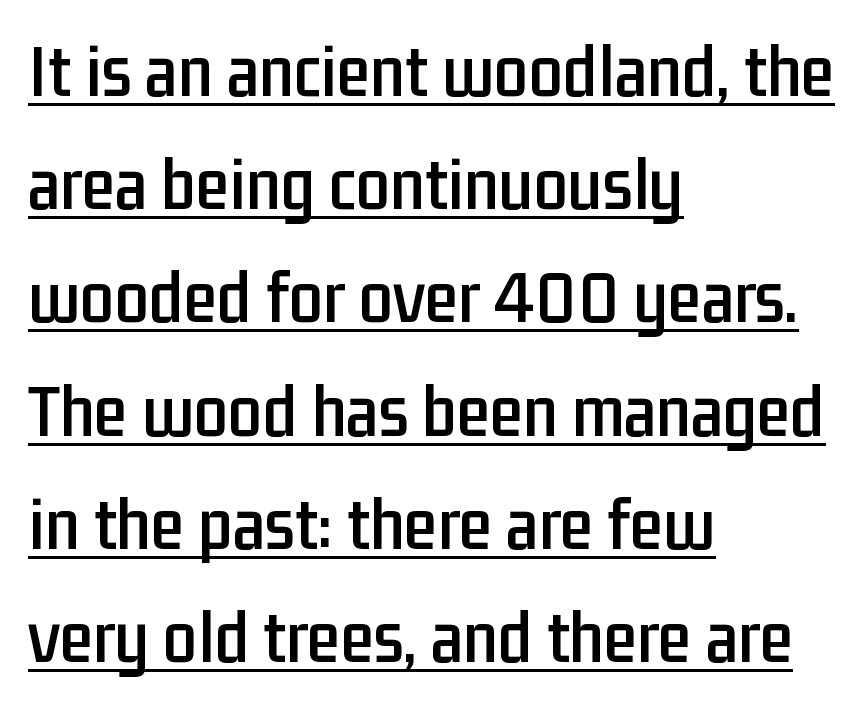
Q: Is the text italic (slanted)? A: No, it is upright.
Q: Is the typeface a serif or a sans-serif typeface? A: Sans-serif.
Q: Is the text underlined? A: Yes.
Q: How is the paragraph aligned? A: Left-aligned.
Q: Is the spacing between letters normal or unusually wide? A: Normal.
Q: Is the spacing between lines tight, normal or loose? A: Normal.
Q: Width (condensed, normal, or wide)? A: Condensed.
Q: Stroke contrast? A: Low.
Q: x-height? A: Medium.
Q: Monospaced? A: No.
